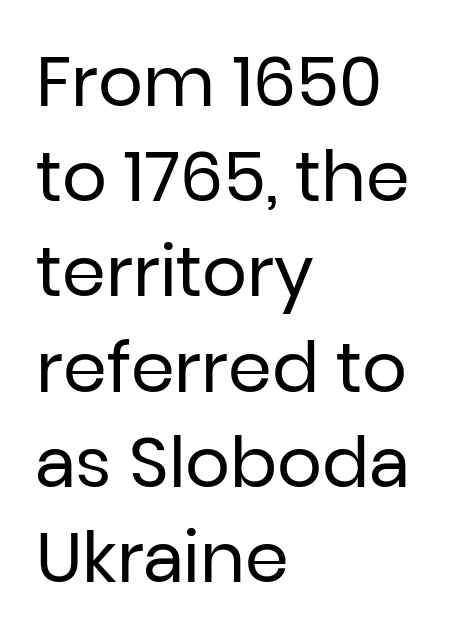
{"serif": "no", "italic": "no", "bold": "no", "weight": "regular", "width": "normal", "stroke_contrast": "low", "x_height": "medium", "monospaced": "no", "underline": "no", "align": "left", "line_spacing": "normal", "line_spacing_ratio": 1.36, "letter_spacing": "normal", "letter_spacing_em": 0.0, "glyph_px": 70}
